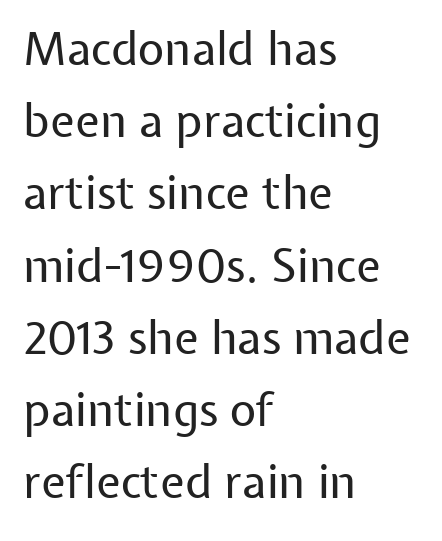
Q: Is the text bold? A: No.
Q: Is the text italic (slanted)? A: No, it is upright.
Q: Is the typeface a serif or a sans-serif typeface? A: Sans-serif.
Q: Is the text underlined? A: No.
Q: How is the paragraph aligned? A: Left-aligned.
Q: Is the spacing between letters normal or unusually wide? A: Normal.
Q: Is the spacing between lines tight, normal or loose? A: Normal.
Q: Width (condensed, normal, or wide)? A: Normal.
Q: Stroke contrast? A: Low.
Q: x-height? A: Medium.
Q: Monospaced? A: No.
